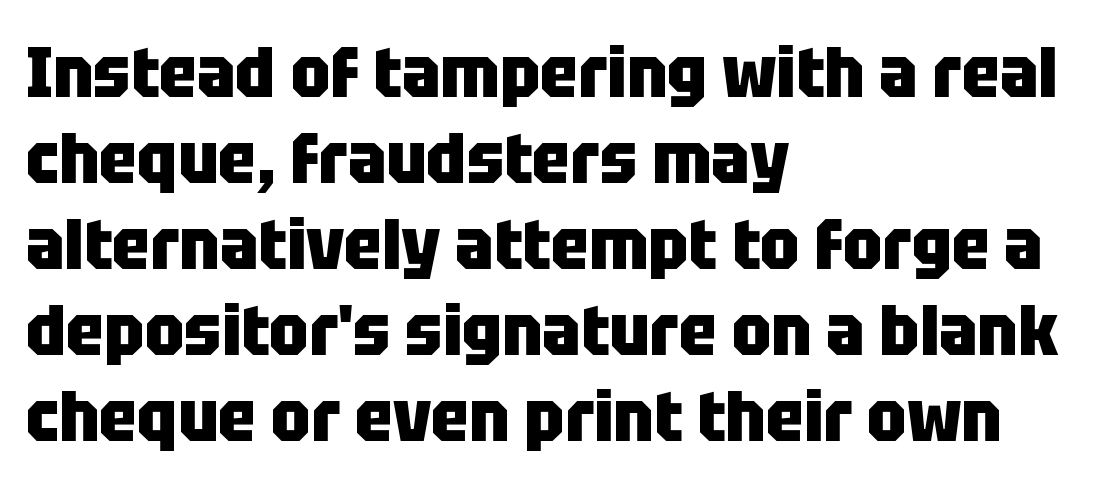
{"serif": "no", "italic": "no", "bold": "yes", "weight": "heavy", "width": "condensed", "stroke_contrast": "low", "x_height": "large", "monospaced": "no", "underline": "no", "align": "left", "line_spacing_ratio": 1.21, "letter_spacing": "normal", "letter_spacing_em": 0.0, "glyph_px": 71}
